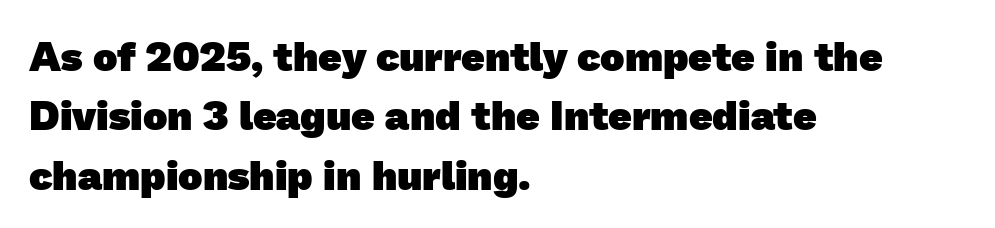
{"serif": "no", "bold": "yes", "weight": "heavy", "width": "normal", "stroke_contrast": "low", "x_height": "medium", "monospaced": "no", "underline": "no", "align": "left", "line_spacing": "normal", "line_spacing_ratio": 1.45, "letter_spacing": "normal", "letter_spacing_em": 0.0, "glyph_px": 41}
